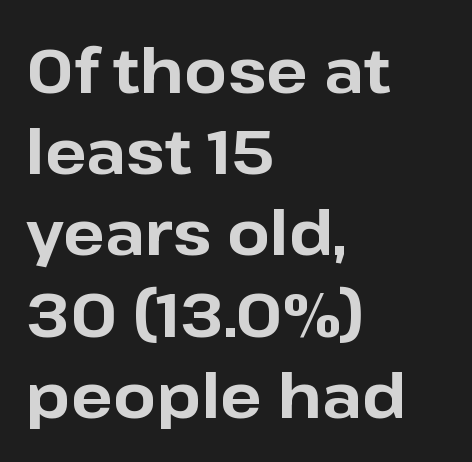
Type style note: lacks serifs. Quick note: interline space is typical. Rendered with straight, roman letterforms. Each letter keeps its own natural width here, so spacing adapts to shape. Nobody touched the tracking dial on this one. The sample has been set heavy, in full bold.
